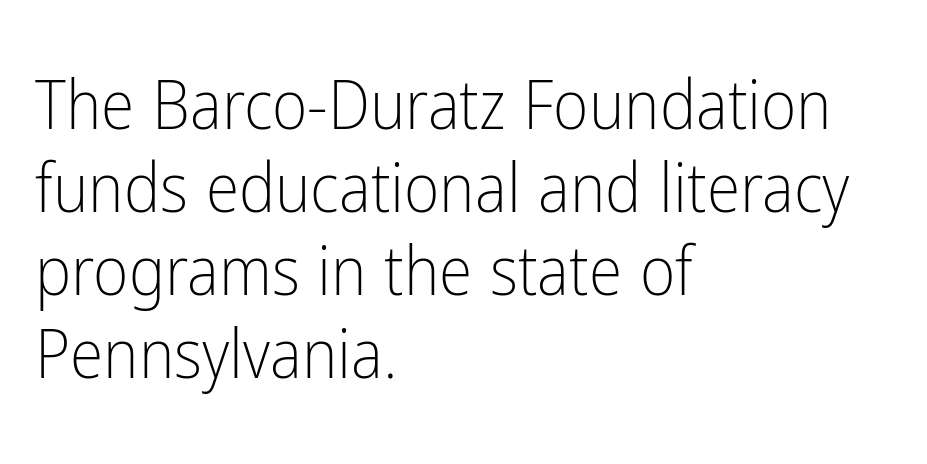
The image shows 68 px light, condensed sans-serif type, upright; set left-aligned, line spacing 1.22x, normal letter spacing, not underlined; low stroke contrast and a medium x-height.
